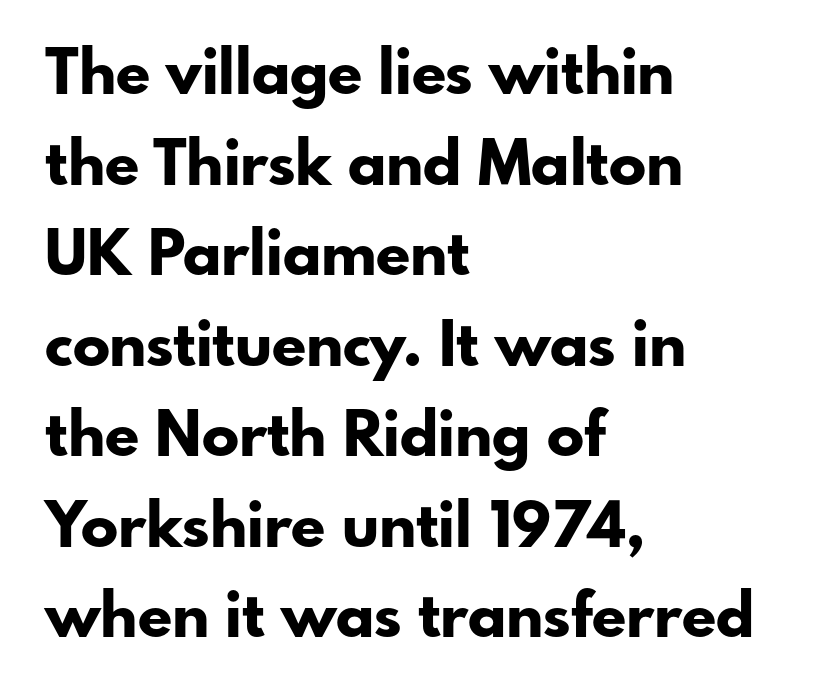
Here the designer chose a conventional face with non-uniform glyph widths. The specimen reads as upright at a glance. Between one letter and the next there's only the usual sliver of space. A typesetter would label this face a sans. Leading matches the norm, producing a regular column.
